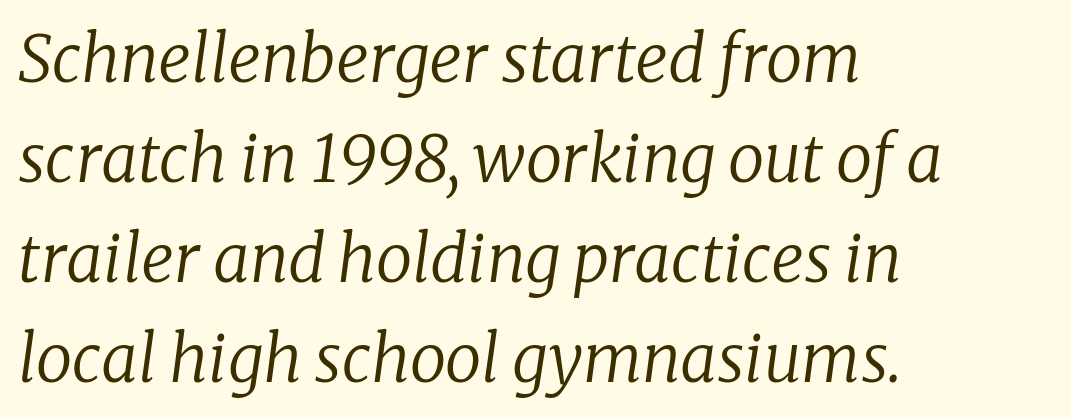
{"serif": "yes", "italic": "yes", "lean": "right", "slant_degrees": 8, "bold": "no", "weight": "regular", "width": "normal", "stroke_contrast": "low", "x_height": "medium", "monospaced": "no", "underline": "no", "align": "left", "line_spacing": "normal", "line_spacing_ratio": 1.54, "letter_spacing": "normal", "letter_spacing_em": 0.0, "glyph_px": 65}
